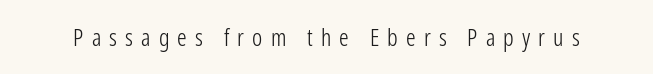
The image shows 24 px text type, upright; set unusually wide letter spacing (+0.34 em), not underlined.
